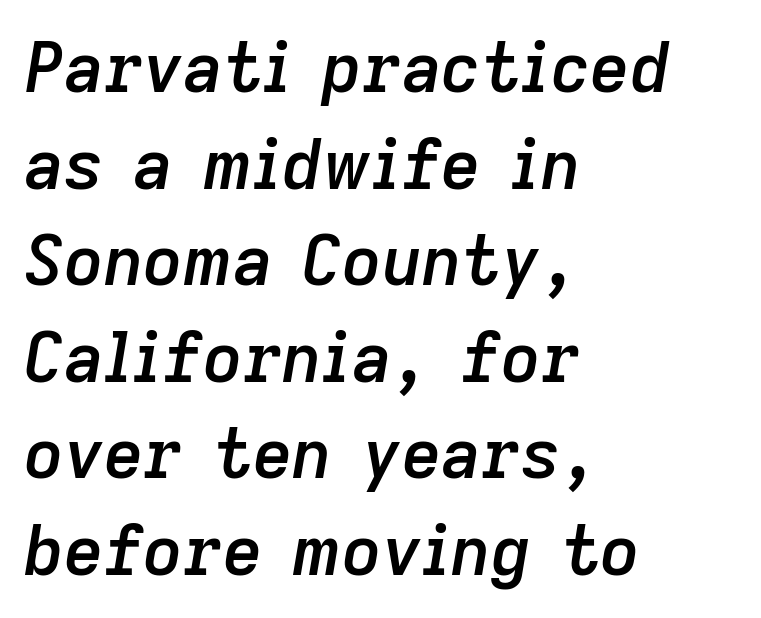
Summary of weight: moderately heavy, a semibold. Character widths vary here, with narrow letters taking less room than wide ones. Characters follow at the spacing the type designer built in. Slant detected: the letters are inclined. Short and long lines alike share a common starting point at left.
